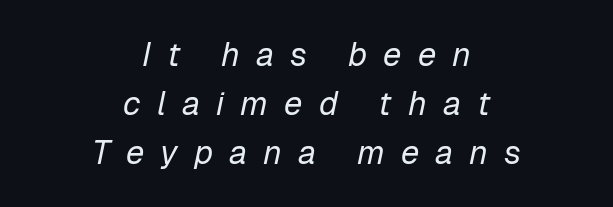
The image shows 33 px regular-weight type, italic (leaning right); set centered, normal line spacing (1.49x), unusually wide letter spacing (+0.49 em), not underlined; low stroke contrast and a medium x-height.
